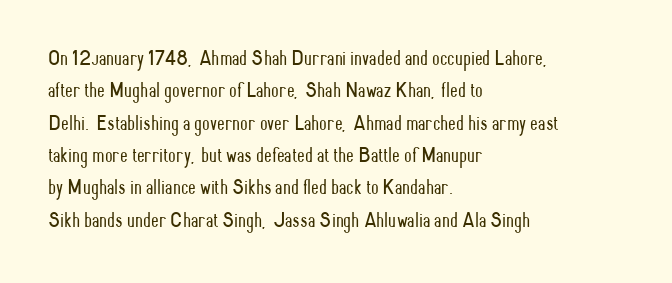
The image shows 22 px text type, upright; set left-aligned, normal line spacing (1.47x), normal letter spacing, not underlined.
